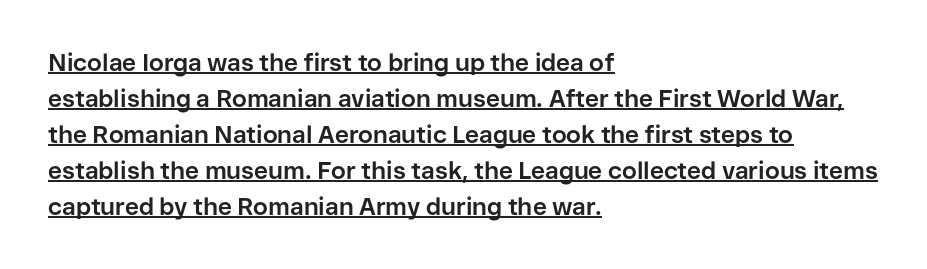
Rendered with straight, roman letterforms. In terms of letterspacing, this is plain default setting. The text block is weighted toward the left margin, trailing off unevenly rightward. Quick note: underline on. A dark, heavy texture on the line: the type is bold. The passage shown stacks its lines at a standard gap.
